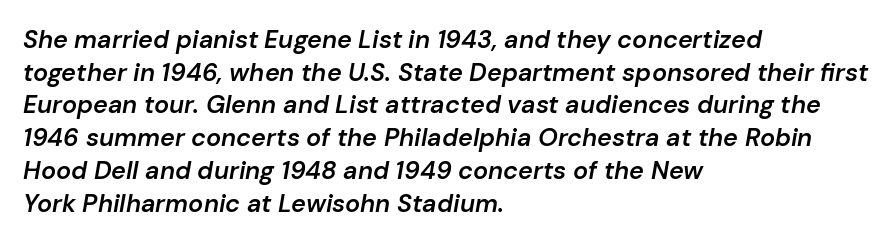
{"italic": "yes", "lean": "right", "slant_degrees": 10, "bold": "semi", "underline": "no", "align": "left", "line_spacing": "normal", "line_spacing_ratio": 1.31, "letter_spacing": "normal", "letter_spacing_em": 0.0, "glyph_px": 25}
